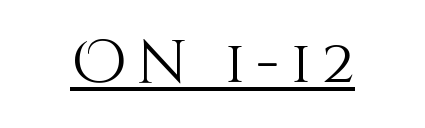
The image shows 60 px light type, upright; set centered, underlined; medium stroke contrast and a large x-height.
